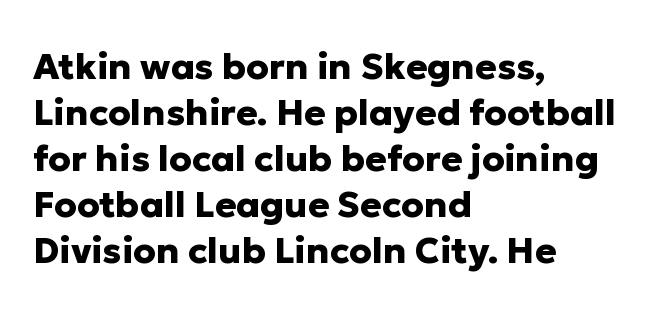
{"serif": "no", "italic": "no", "bold": "yes", "weight": "heavy", "width": "normal", "stroke_contrast": "low", "x_height": "medium", "monospaced": "no", "underline": "no", "align": "left", "line_spacing": "normal", "line_spacing_ratio": 1.28, "letter_spacing": "normal", "letter_spacing_em": 0.0, "glyph_px": 36}
